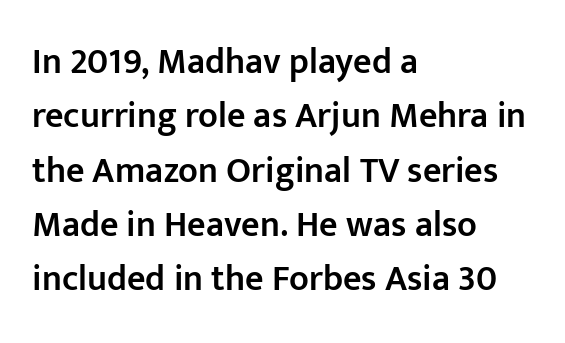
The image shows 36 px semibold sans-serif type, upright; set left-aligned, normal line spacing (1.51x), normal letter spacing, not underlined; low stroke contrast and a medium x-height.
